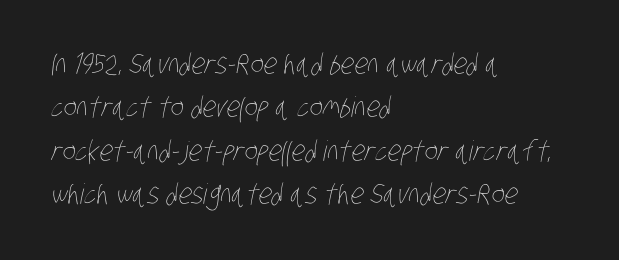
The lines sit at an ordinary, default distance from one another. Caption: multi-line text, flush left, ragged right. Between one letter and the next there's only the usual sliver of space. No heavy texture on the line: the type isn't bold.
